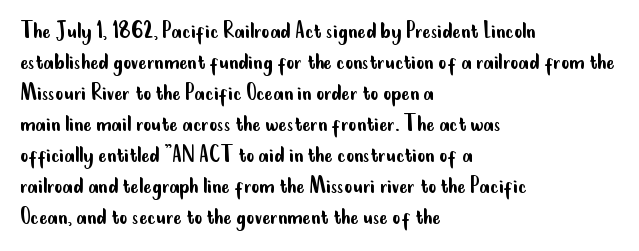
Q: Is the text bold? A: No.
Q: Is the text italic (slanted)? A: No, it is upright.
Q: Is the text underlined? A: No.
Q: How is the paragraph aligned? A: Left-aligned.
Q: Is the spacing between letters normal or unusually wide? A: Normal.
